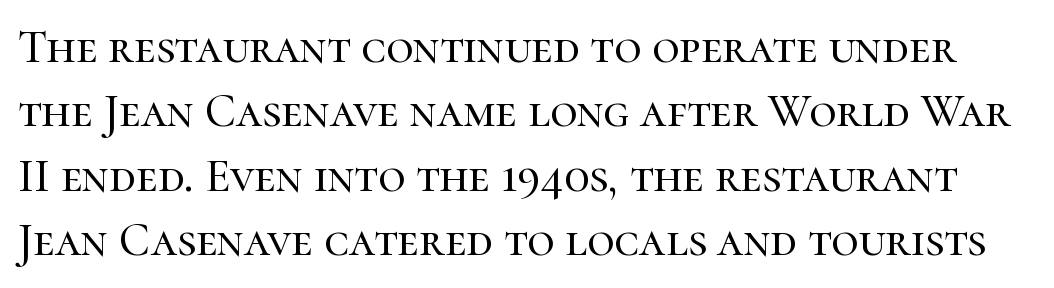
Rows of type keep a routine distance in the vertical direction. The rendering uses natural spacing where letterforms have individual widths. Does the type have serifs? Yes, each stem ends in a small foot. Words float on clear page, feet unadorned. Rendered with straight, roman letterforms. The tracking reads as untouched default to a designer's eye.
